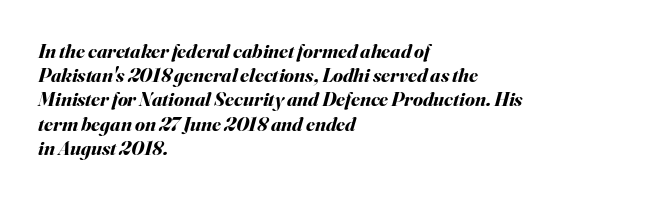
{"italic": "yes", "lean": "right", "slant_degrees": 16, "bold": "yes", "underline": "no", "align": "left", "line_spacing_ratio": 1.21, "letter_spacing": "normal", "letter_spacing_em": 0.0, "glyph_px": 20}
